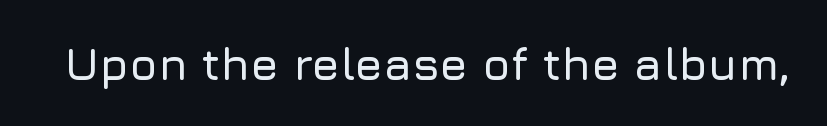
{"serif": "no", "italic": "no", "width": "normal", "stroke_contrast": "low", "x_height": "medium", "monospaced": "no", "underline": "no", "letter_spacing": "normal", "letter_spacing_em": 0.0, "glyph_px": 45}
